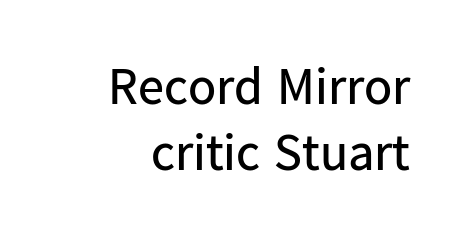
Q: Is the text bold? A: No.
Q: Is the text italic (slanted)? A: No, it is upright.
Q: Is the typeface a serif or a sans-serif typeface? A: Sans-serif.
Q: Is the text underlined? A: No.
Q: How is the paragraph aligned? A: Right-aligned.
Q: Is the spacing between letters normal or unusually wide? A: Normal.
Q: Is the spacing between lines tight, normal or loose? A: Normal.
Q: Width (condensed, normal, or wide)? A: Normal.
Q: Stroke contrast? A: Low.
Q: x-height? A: Medium.
Q: Monospaced? A: No.
